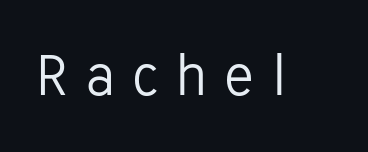
{"serif": "no", "italic": "no", "bold": "no", "weight": "light", "width": "normal", "stroke_contrast": "low", "x_height": "medium", "monospaced": "no", "underline": "no", "letter_spacing": "wide", "letter_spacing_em": 0.28, "glyph_px": 61}
